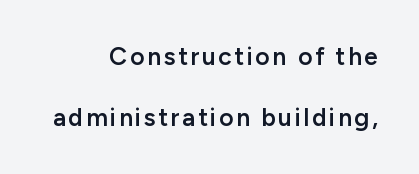
You can tell it's not italic because the verticals are truly vertical. The rendering uses a large line-height, opening up the rows. The rendering anchors every line to the right-hand side. These lines carry some extra weight — a demibold, not a full bold. The string is rendered with underlining switched off.
